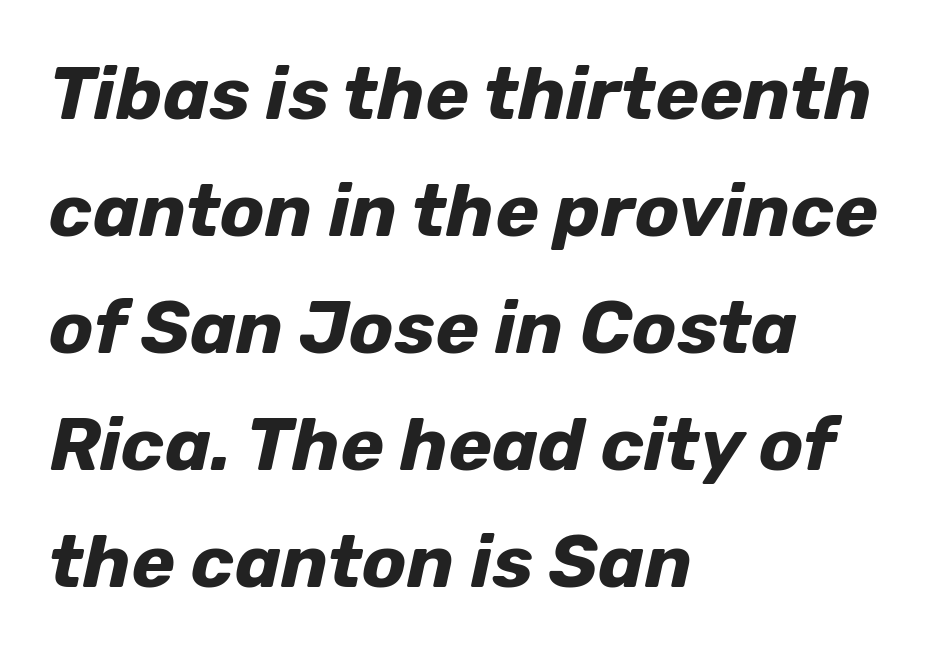
{"italic": "yes", "lean": "right", "slant_degrees": 12, "bold": "yes", "weight": "bold", "width": "normal", "stroke_contrast": "low", "x_height": "medium", "monospaced": "no", "underline": "no", "align": "left", "line_spacing": "normal", "line_spacing_ratio": 1.58, "letter_spacing": "normal", "letter_spacing_em": 0.0, "glyph_px": 74}
